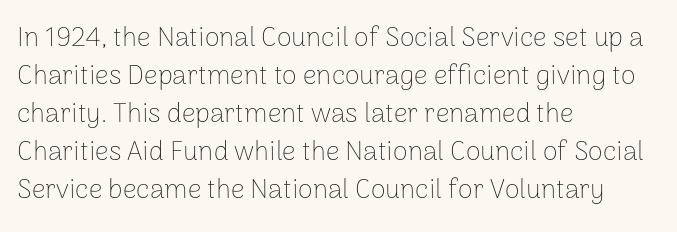
Q: Is the text bold? A: No.
Q: Is the text italic (slanted)? A: No, it is upright.
Q: Is the text underlined? A: No.
Q: How is the paragraph aligned? A: Left-aligned.
Q: Is the spacing between letters normal or unusually wide? A: Normal.
Q: Is the spacing between lines tight, normal or loose? A: Normal.
